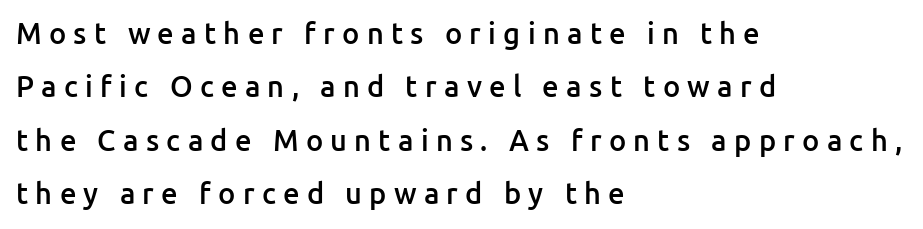
This is roman type, the default non-slanted kind. Emphasis by weight is partial: semibold. The letterforms stand isolated, each surrounded by extra space. Are there feet on the stems? There aren't — it's a sans.
